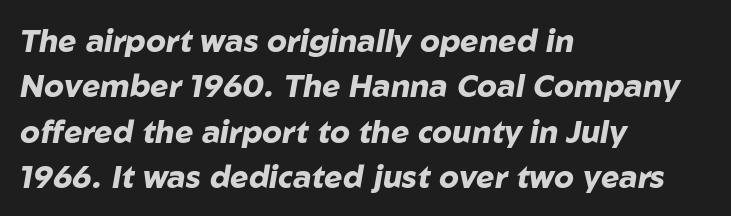
The block of text has a typical density, with ordinary space between rows. The font's italic variant was chosen for this text. One-word summary of the alignment: left. The line texture is even and compact thanks to regular tracking.
